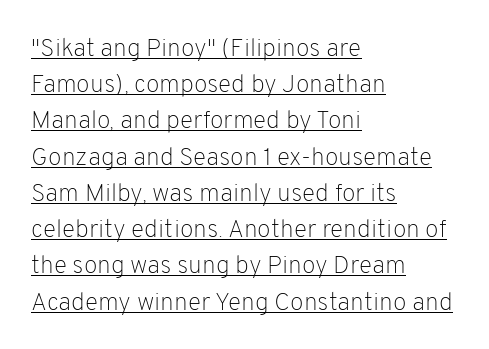
{"italic": "no", "bold": "no", "underline": "yes", "align": "left", "line_spacing": "normal", "line_spacing_ratio": 1.45, "letter_spacing": "normal", "letter_spacing_em": 0.0, "glyph_px": 25}
